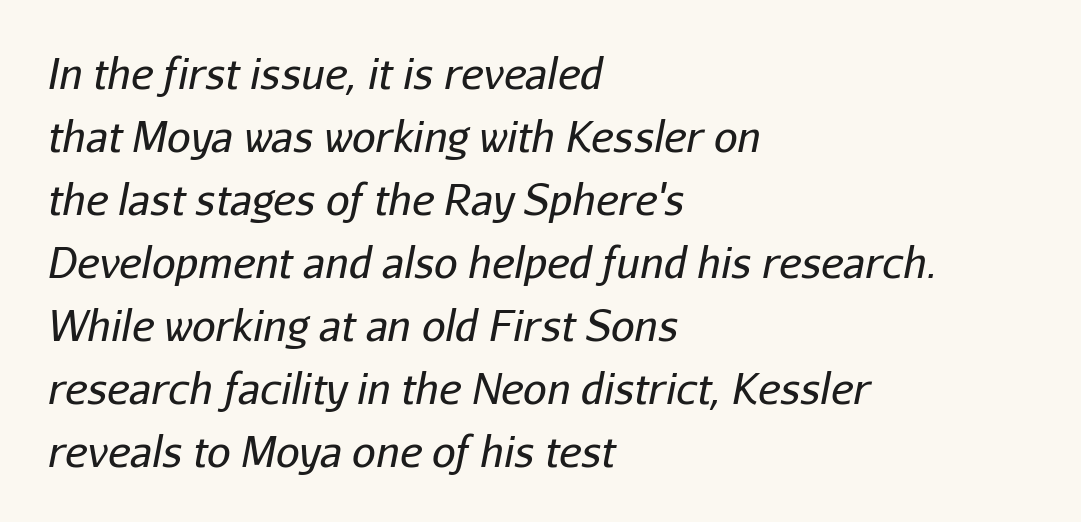
Descender tails drop into unmarked territory. You could not count columns in this text — the font is proportionally spaced. In terms of leading, this rendering sits right in the middle. No extra tracking has been applied to these lines. These glyphs show unthickened strokes, regular width or finer. Line beginnings align vertically; line endings do not.
